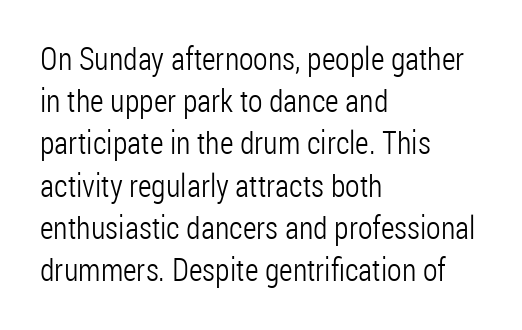
Q: Is the text bold? A: No.
Q: Is the text italic (slanted)? A: No, it is upright.
Q: Is the typeface a serif or a sans-serif typeface? A: Sans-serif.
Q: Is the text underlined? A: No.
Q: How is the paragraph aligned? A: Left-aligned.
Q: Is the spacing between letters normal or unusually wide? A: Normal.
Q: Is the spacing between lines tight, normal or loose? A: Normal.
Q: Width (condensed, normal, or wide)? A: Condensed.
Q: Stroke contrast? A: Low.
Q: x-height? A: Medium.
Q: Monospaced? A: No.
